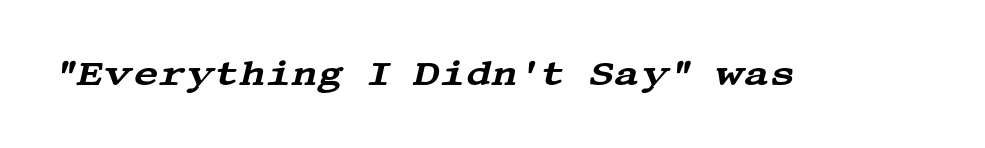
Q: Is the text italic (slanted)? A: Yes, it leans right by about 13 degrees.
Q: Is the typeface a serif or a sans-serif typeface? A: Serif.
Q: Is the text underlined? A: No.
Q: Is the spacing between letters normal or unusually wide? A: Normal.
Q: Width (condensed, normal, or wide)? A: Wide.
Q: Stroke contrast? A: Medium.
Q: x-height? A: Large.
